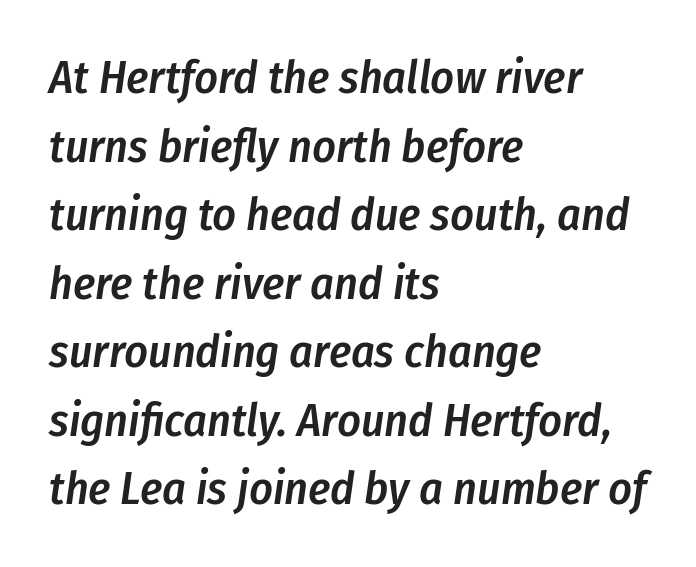
The image shows 46 px semibold, condensed type, italic (leaning right); set left-aligned, normal line spacing (1.49x), normal letter spacing, not underlined; low stroke contrast and a medium x-height.
